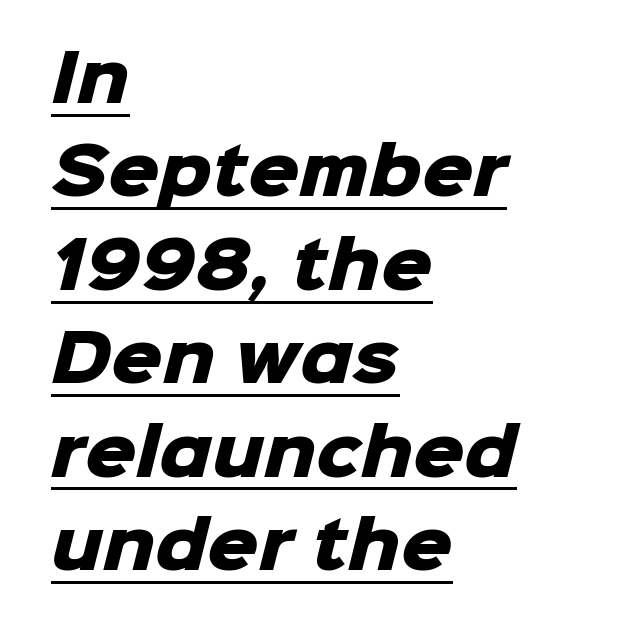
Q: Is the text bold? A: Yes.
Q: Is the typeface a serif or a sans-serif typeface? A: Sans-serif.
Q: Is the text underlined? A: Yes.
Q: How is the paragraph aligned? A: Left-aligned.
Q: Is the spacing between letters normal or unusually wide? A: Normal.
Q: Is the spacing between lines tight, normal or loose? A: Normal.
Q: Width (condensed, normal, or wide)? A: Normal.
Q: Stroke contrast? A: Low.
Q: x-height? A: Medium.
Q: Monospaced? A: No.
